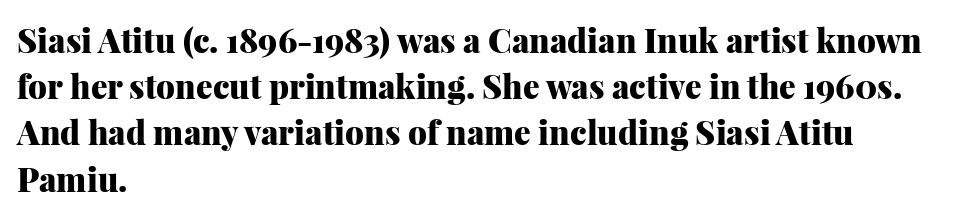
The image shows 33 px heavy serif type, upright; set left-aligned, normal line spacing (1.4x), normal letter spacing, not underlined; medium stroke contrast and a medium x-height.
